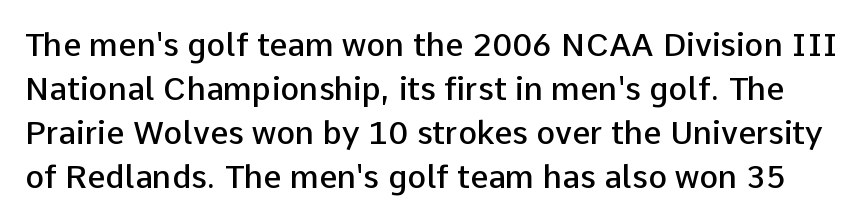
{"serif": "no", "italic": "no", "bold": "semi", "weight": "semibold", "width": "normal", "stroke_contrast": "low", "x_height": "medium", "monospaced": "no", "underline": "no", "line_spacing": "normal", "line_spacing_ratio": 1.37, "letter_spacing": "normal", "letter_spacing_em": 0.0, "glyph_px": 32}
